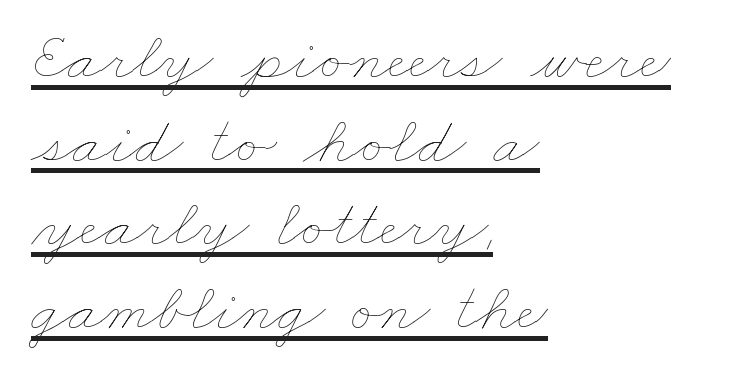
{"bold": "no", "weight": "thin", "width": "wide", "stroke_contrast": "low", "x_height": "small", "monospaced": "no", "underline": "yes", "align": "left", "line_spacing_ratio": 1.23, "letter_spacing": "normal", "letter_spacing_em": 0.0, "glyph_px": 68}
